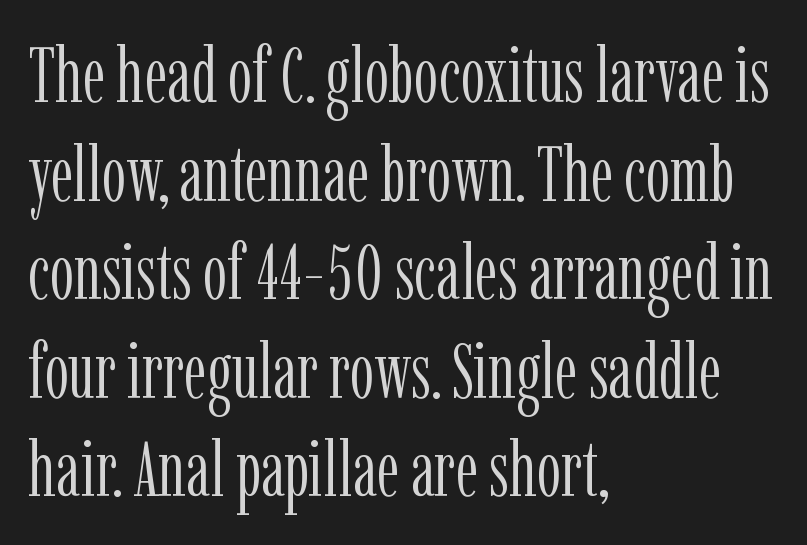
{"serif": "yes", "italic": "no", "bold": "no", "weight": "light", "width": "condensed", "stroke_contrast": "low", "x_height": "medium", "monospaced": "no", "underline": "no", "align": "left", "line_spacing": "normal", "line_spacing_ratio": 1.28, "letter_spacing": "normal", "letter_spacing_em": 0.0, "glyph_px": 77}
